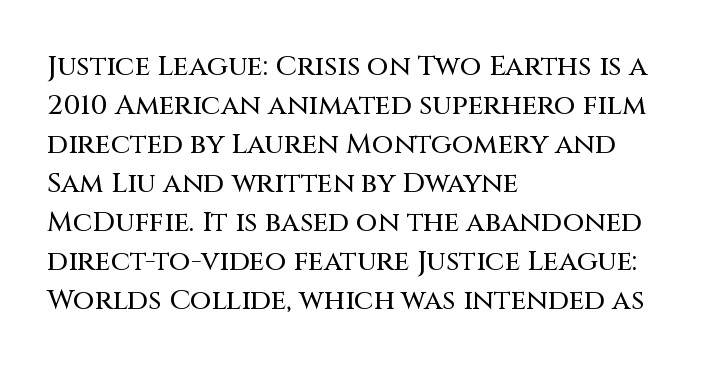
Notice how the stems are strictly vertical — no italics here. Examine the stroke ends and you'll find no serifs. Nobody touched the tracking dial on this one. Compared with typical paragraphs, the rows here are spaced about the same.
